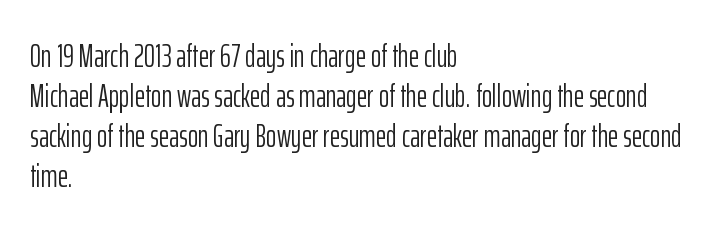
Bare-footed words on every line. How are the letters spaced? Ordinarily, with no added tracking. On a weight scale, this lands at 450 or below. The letters stand straight up with perfectly vertical stems. The paragraph shown leans on its left margin.
